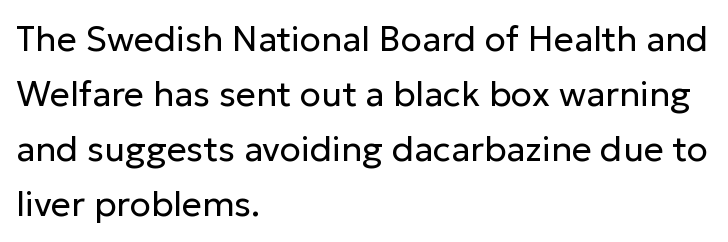
Q: Is the text bold? A: No.
Q: Is the text italic (slanted)? A: No, it is upright.
Q: Is the typeface a serif or a sans-serif typeface? A: Sans-serif.
Q: Is the text underlined? A: No.
Q: How is the paragraph aligned? A: Left-aligned.
Q: Is the spacing between letters normal or unusually wide? A: Normal.
Q: Is the spacing between lines tight, normal or loose? A: Normal.
Q: Width (condensed, normal, or wide)? A: Normal.
Q: Stroke contrast? A: Low.
Q: x-height? A: Medium.
Q: Monospaced? A: No.
